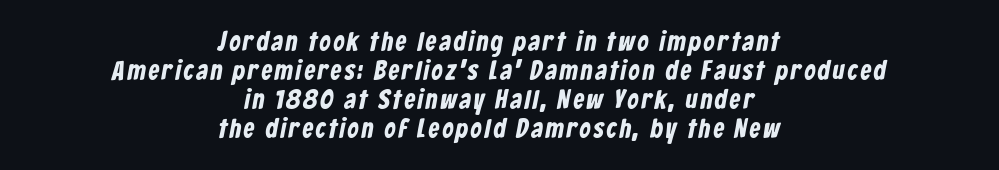
{"underline": "no", "align": "center", "line_spacing": "tight", "line_spacing_ratio": 1.07, "glyph_px": 27}
